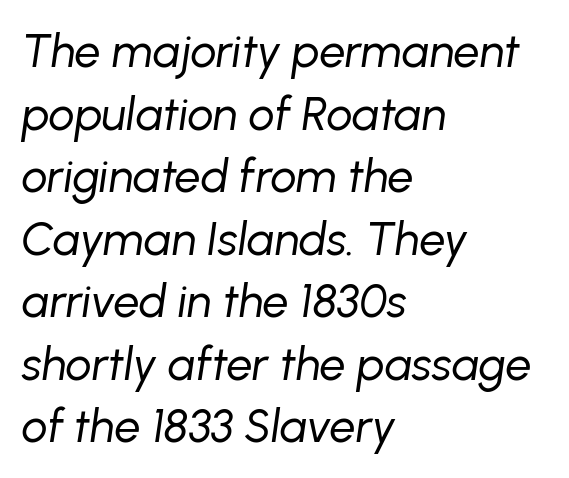
The image shows 46 px regular-weight type, italic (leaning right); set left-aligned, normal line spacing (1.36x), normal letter spacing, not underlined; low stroke contrast and a medium x-height.
